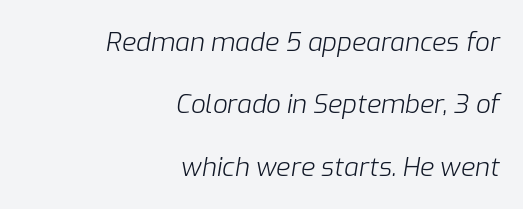
{"italic": "yes", "lean": "right", "slant_degrees": 9, "bold": "no", "underline": "no", "align": "right", "line_spacing": "loose", "line_spacing_ratio": 2.4, "letter_spacing": "normal", "letter_spacing_em": 0.0, "glyph_px": 26}
